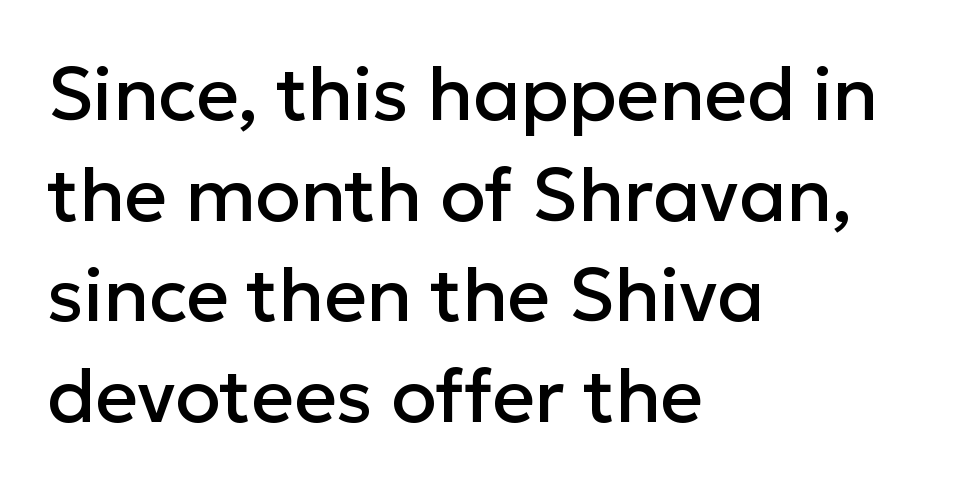
The designer left line spacing at the default. Each line starts at the same left margin while the right side varies. Nothing unusual about the tracking: characters are spaced as the font intends. These lines are composed in type without serifs. Words float on clear page, feet unadorned.
